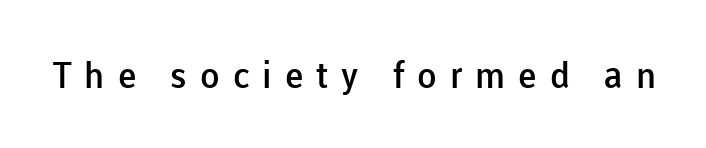
Q: Is the text bold? A: Semi-bold.
Q: Is the text italic (slanted)? A: No, it is upright.
Q: Is the typeface a serif or a sans-serif typeface? A: Sans-serif.
Q: Is the text underlined? A: No.
Q: Is the spacing between letters normal or unusually wide? A: Unusually wide.
Q: Width (condensed, normal, or wide)? A: Normal.
Q: Stroke contrast? A: Low.
Q: x-height? A: Medium.
Q: Monospaced? A: No.
